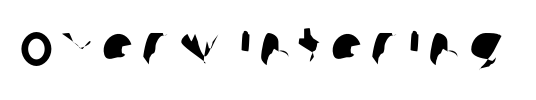
{"serif": "no", "width": "normal", "stroke_contrast": "low", "x_height": "large", "monospaced": "no", "underline": "no", "glyph_px": 59}
